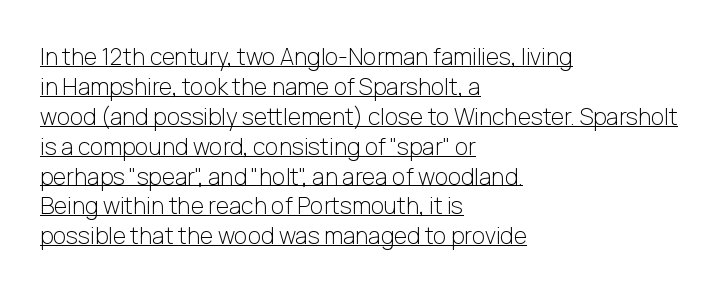
The image shows 23 px text type, upright; set left-aligned, normal line spacing (1.3x), normal letter spacing, underlined.
